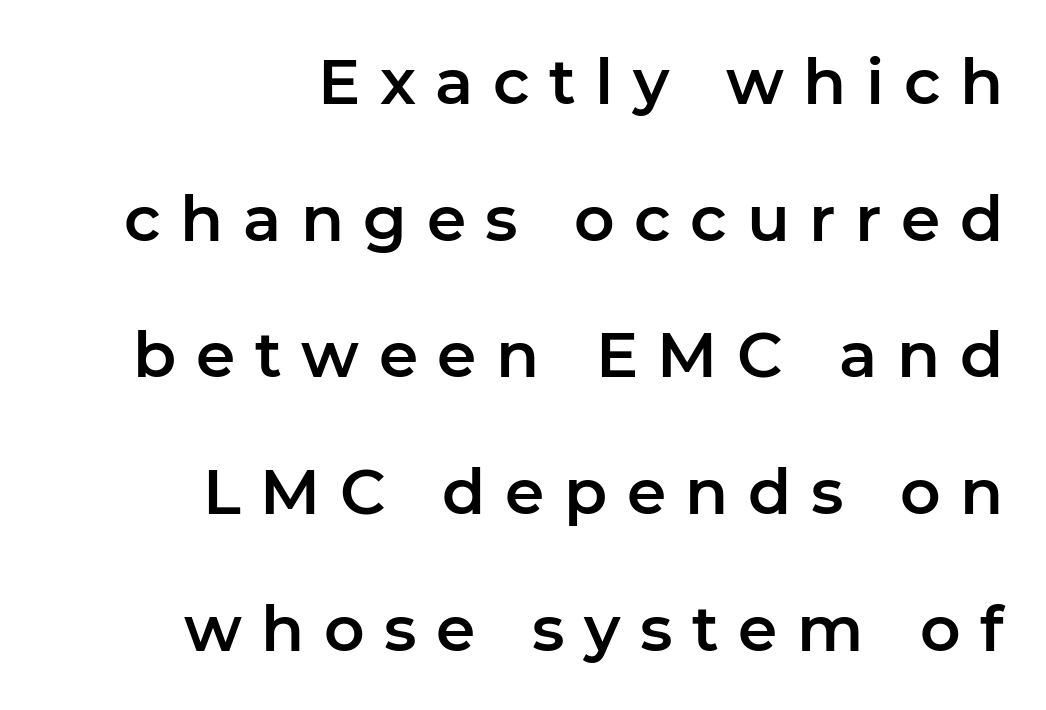
Q: Is the text italic (slanted)? A: No, it is upright.
Q: Is the typeface a serif or a sans-serif typeface? A: Sans-serif.
Q: Is the text underlined? A: No.
Q: How is the paragraph aligned? A: Right-aligned.
Q: Is the spacing between letters normal or unusually wide? A: Unusually wide.
Q: Is the spacing between lines tight, normal or loose? A: Loose.
Q: Width (condensed, normal, or wide)? A: Normal.
Q: Stroke contrast? A: Low.
Q: x-height? A: Medium.
Q: Monospaced? A: No.
